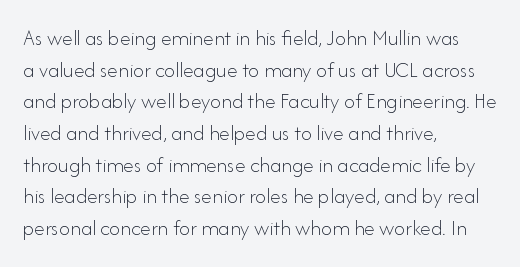
The image shows 22 px text type, upright; set left-aligned, normal line spacing (1.44x), normal letter spacing, not underlined.
